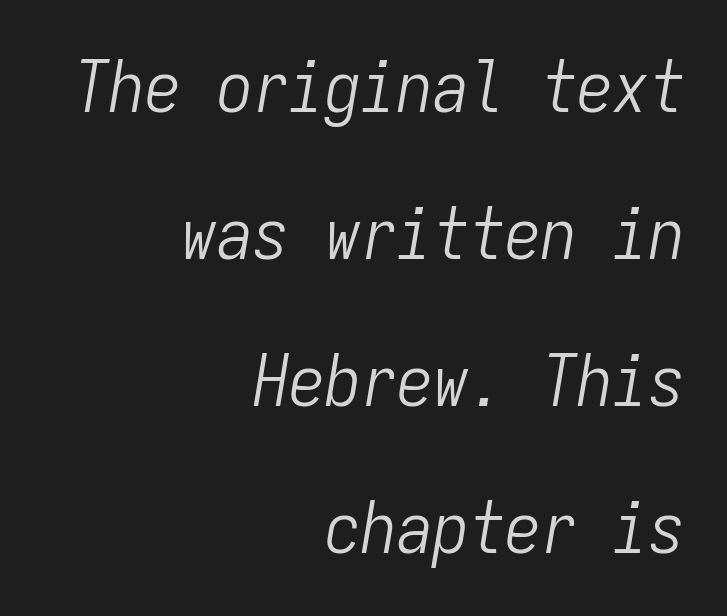
{"italic": "yes", "lean": "right", "slant_degrees": 9, "bold": "no", "weight": "light", "width": "condensed", "stroke_contrast": "low", "x_height": "medium", "monospaced": "yes", "underline": "no", "align": "right", "line_spacing": "loose", "line_spacing_ratio": 2.04, "letter_spacing": "normal", "letter_spacing_em": 0.0, "glyph_px": 72}
